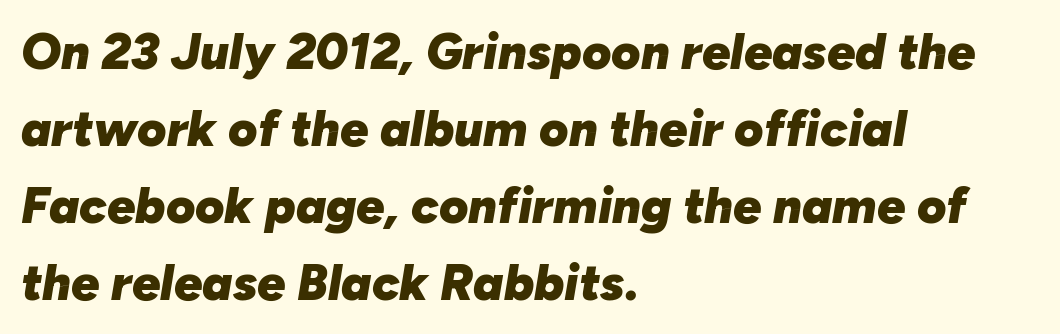
{"italic": "yes", "lean": "right", "slant_degrees": 10, "bold": "yes", "weight": "heavy", "width": "normal", "stroke_contrast": "low", "x_height": "medium", "monospaced": "no", "underline": "no", "align": "left", "line_spacing": "normal", "line_spacing_ratio": 1.54, "letter_spacing": "normal", "letter_spacing_em": 0.0, "glyph_px": 50}
